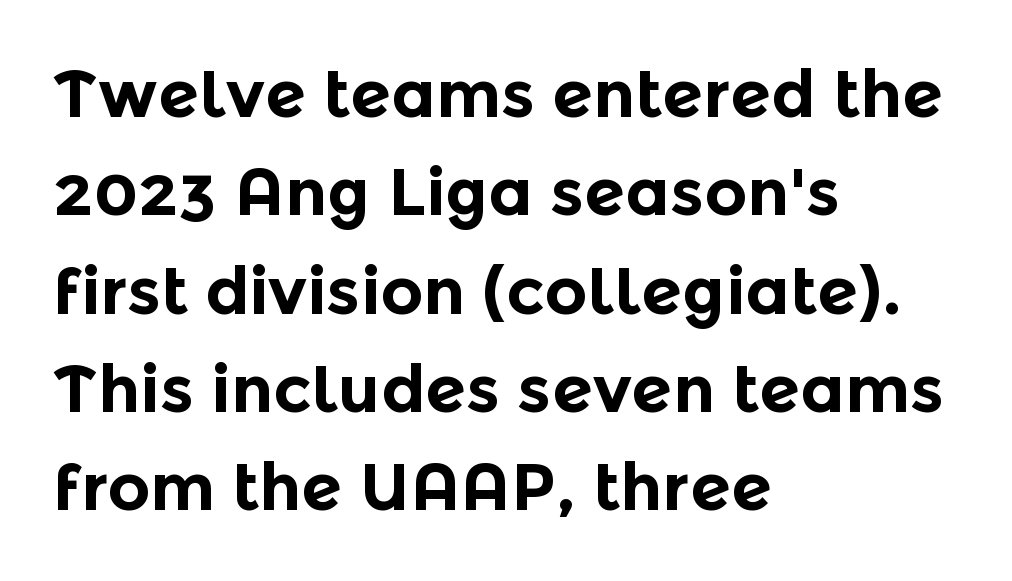
{"serif": "no", "italic": "no", "bold": "yes", "weight": "bold", "width": "normal", "x_height": "medium", "monospaced": "no", "underline": "no", "align": "left", "line_spacing": "normal", "line_spacing_ratio": 1.49, "letter_spacing": "normal", "letter_spacing_em": 0.0, "glyph_px": 66}
